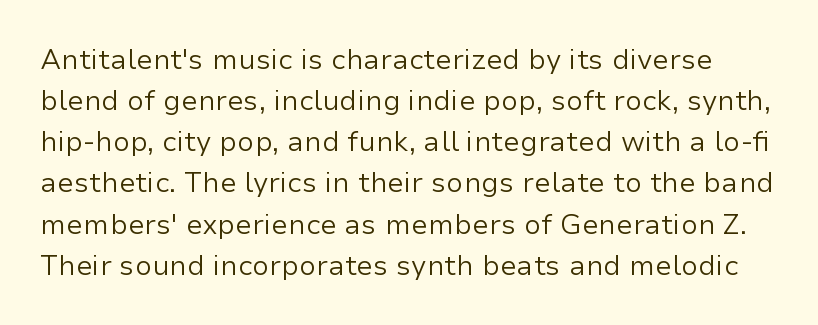
{"serif": "no", "italic": "no", "bold": "no", "weight": "regular", "width": "normal", "stroke_contrast": "low", "x_height": "medium", "monospaced": "no", "underline": "no", "line_spacing": "normal", "line_spacing_ratio": 1.47, "letter_spacing": "normal", "letter_spacing_em": 0.0, "glyph_px": 28}
